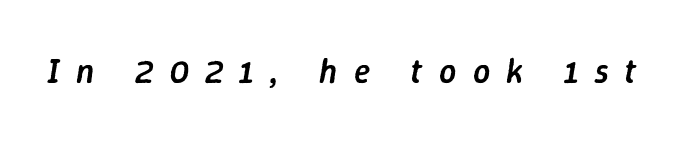
{"italic": "yes", "lean": "right", "slant_degrees": 9, "bold": "semi", "weight": "semibold", "width": "normal", "stroke_contrast": "low", "x_height": "medium", "monospaced": "no", "underline": "no", "letter_spacing": "wide", "letter_spacing_em": 0.48, "glyph_px": 34}
